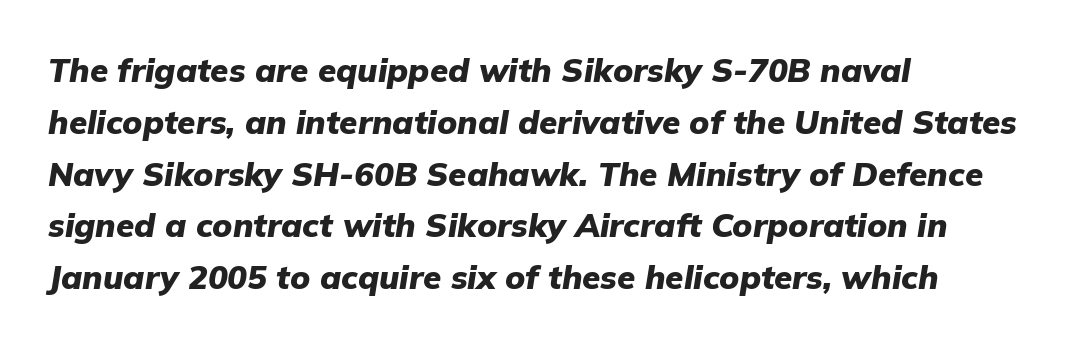
The image shows 33 px heavy type, italic (leaning right); set left-aligned, normal line spacing (1.57x), normal letter spacing, not underlined; low stroke contrast and a medium x-height.
